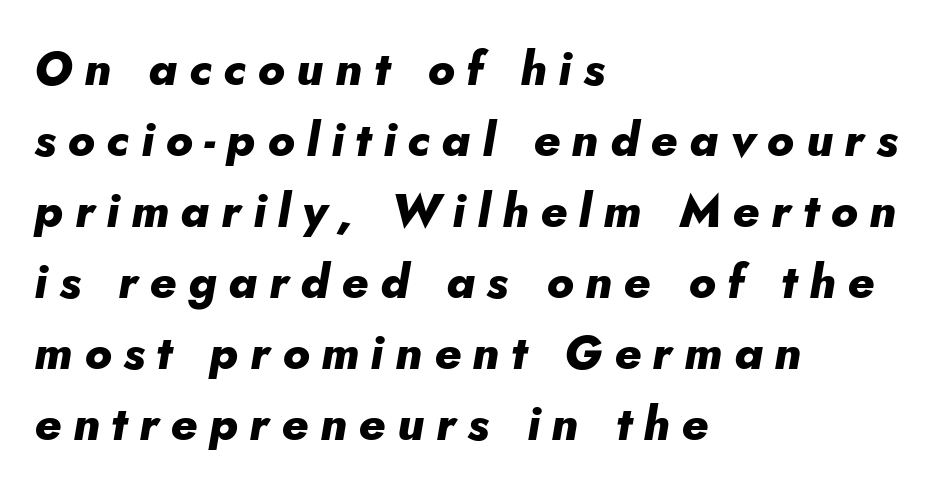
{"italic": "yes", "lean": "right", "slant_degrees": 10, "bold": "yes", "weight": "heavy", "width": "normal", "stroke_contrast": "low", "x_height": "small", "monospaced": "no", "underline": "no", "align": "left", "line_spacing": "normal", "line_spacing_ratio": 1.51, "letter_spacing": "wide", "letter_spacing_em": 0.25, "glyph_px": 47}
